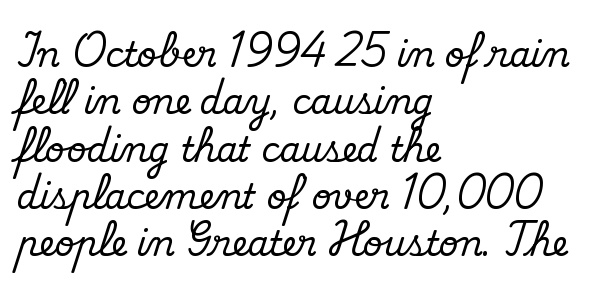
Q: Is the text italic (slanted)? A: Yes.
Q: Is the typeface a serif or a sans-serif typeface? A: Serif.
Q: Is the text underlined? A: No.
Q: How is the paragraph aligned? A: Left-aligned.
Q: Is the spacing between letters normal or unusually wide? A: Normal.
Q: Is the spacing between lines tight, normal or loose? A: Normal.
Q: Width (condensed, normal, or wide)? A: Normal.
Q: Stroke contrast? A: Medium.
Q: x-height? A: Small.
Q: Monospaced? A: No.
